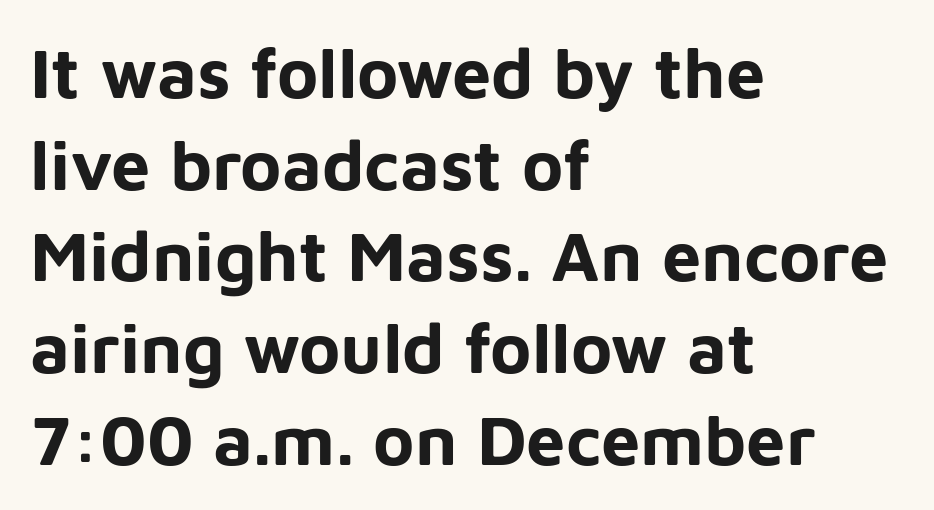
The type family on display is of the sans-serif kind. Its strokes are broad and dark, the hallmark of bold type. The passage shown stacks its lines at a standard gap. Tracking here is standard; glyphs follow each other at the usual distance. The words here are not underlined.
